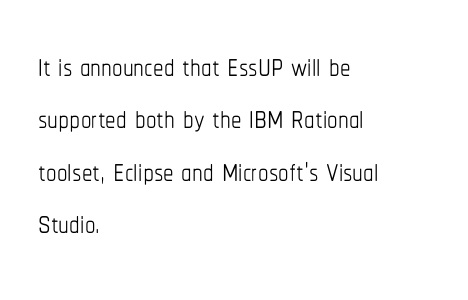
Type without underlining. The setting favours the left margin, as ordinary paragraphs usually do. Look at the tracking — it's just the regular setting, nothing added. Note the varied advance widths — an 'i' is clearly narrower than an 'm'. Unbolded letterforms with no extra heft. In terms of posture, this sample is upright.
